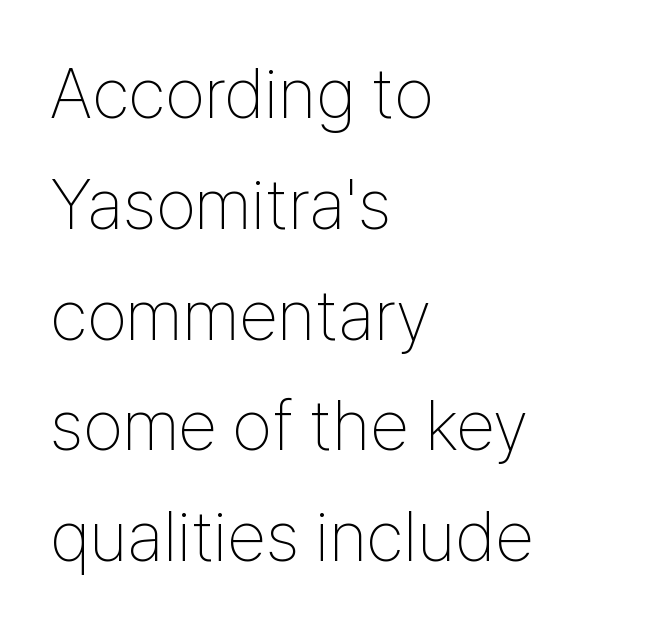
{"serif": "no", "italic": "no", "bold": "no", "weight": "thin", "width": "condensed", "stroke_contrast": "low", "x_height": "medium", "monospaced": "no", "underline": "no", "align": "left", "line_spacing": "normal", "line_spacing_ratio": 1.56, "letter_spacing": "normal", "letter_spacing_em": 0.0, "glyph_px": 71}
